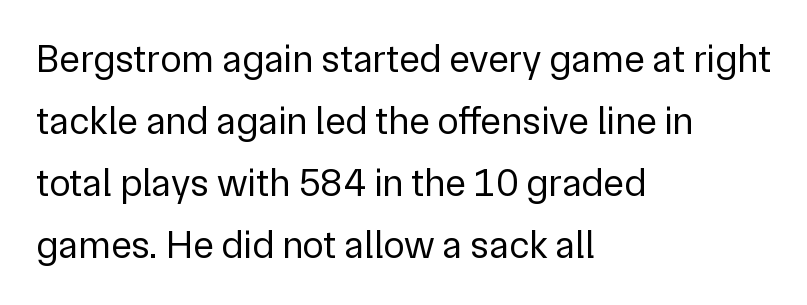
{"serif": "no", "italic": "no", "bold": "no", "weight": "regular", "width": "normal", "stroke_contrast": "low", "x_height": "medium", "monospaced": "no", "underline": "no", "align": "left", "line_spacing": "normal", "line_spacing_ratio": 1.59, "letter_spacing": "normal", "letter_spacing_em": 0.0, "glyph_px": 39}
